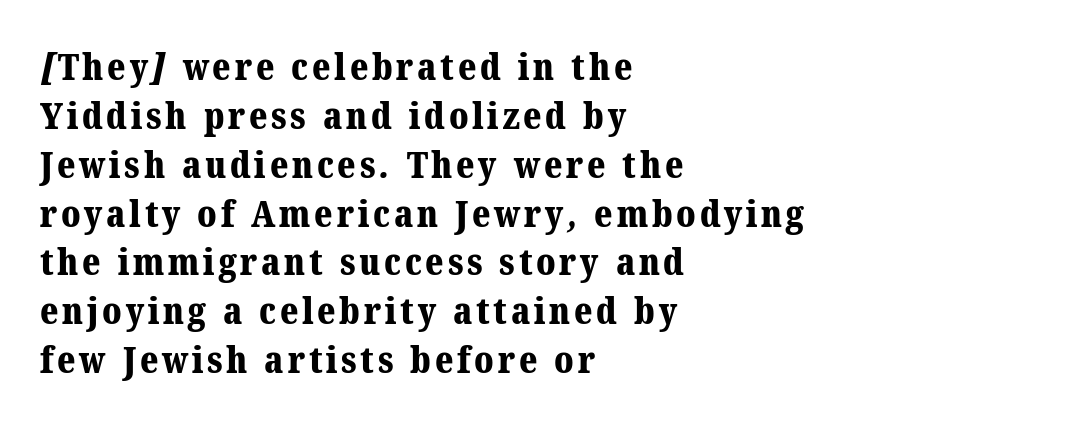
The image shows 37 px bold serif type; set left-aligned, normal line spacing (1.32x), not underlined; medium stroke contrast and a medium x-height.
